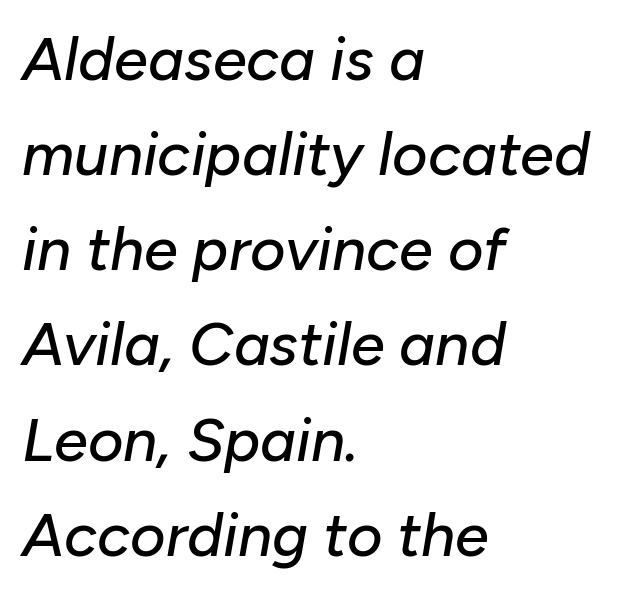
The image shows 61 px text type, italic (leaning right); set left-aligned, normal line spacing (1.56x), normal letter spacing, not underlined; low stroke contrast and a medium x-height.
